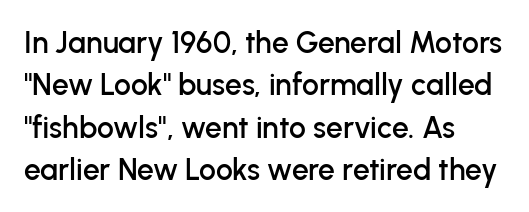
The image shows 30 px sans-serif type, upright; set left-aligned, normal line spacing (1.41x), normal letter spacing, not underlined; low stroke contrast and a medium x-height.
